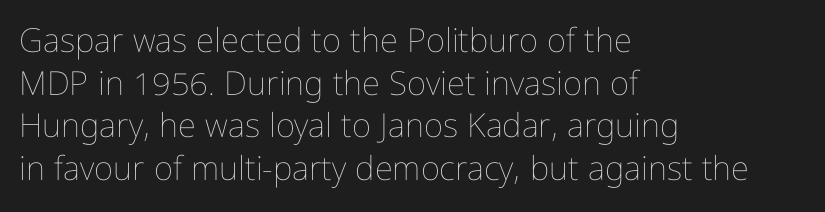
The image shows 33 px thin, condensed type, upright; set left-aligned, normal line spacing (1.29x), normal letter spacing, not underlined; low stroke contrast and a medium x-height.
